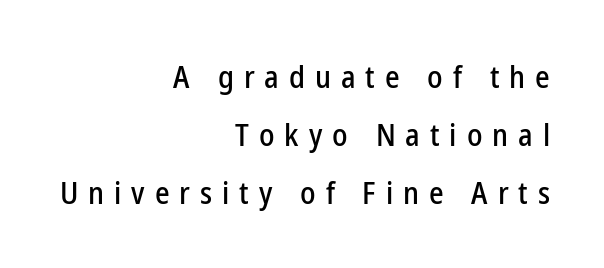
{"serif": "no", "italic": "no", "width": "condensed", "stroke_contrast": "low", "x_height": "medium", "monospaced": "no", "underline": "no", "align": "right", "line_spacing_ratio": 1.87, "letter_spacing": "wide", "letter_spacing_em": 0.32, "glyph_px": 31}
